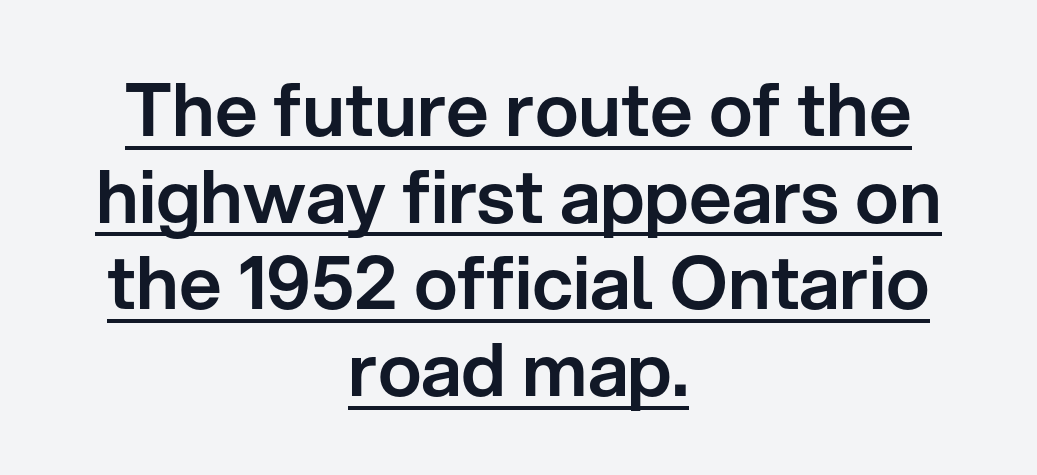
A sans-serif font was chosen for this passage. Between one letter and the next there's only the usual sliver of space. Quick note: not italic, upright. You could not count columns in this text — the font is proportionally spaced. Notice how a bar underscores the lettering throughout.
